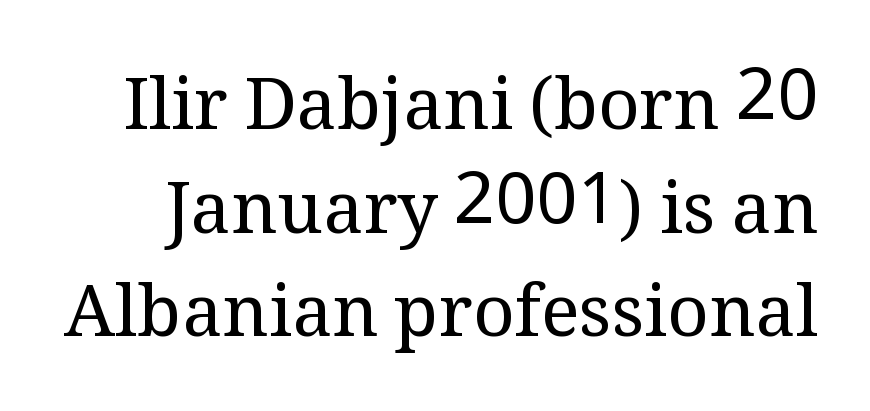
Q: Is the text bold? A: No.
Q: Is the text italic (slanted)? A: No, it is upright.
Q: Is the typeface a serif or a sans-serif typeface? A: Serif.
Q: Is the text underlined? A: No.
Q: Is the spacing between letters normal or unusually wide? A: Normal.
Q: Is the spacing between lines tight, normal or loose? A: Normal.
Q: Width (condensed, normal, or wide)? A: Normal.
Q: Stroke contrast? A: Medium.
Q: x-height? A: Medium.
Q: Monospaced? A: No.
